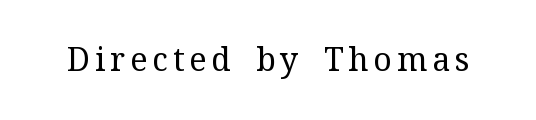
The image shows 32 px regular-weight serif type, upright; set not underlined; medium stroke contrast and a medium x-height.
